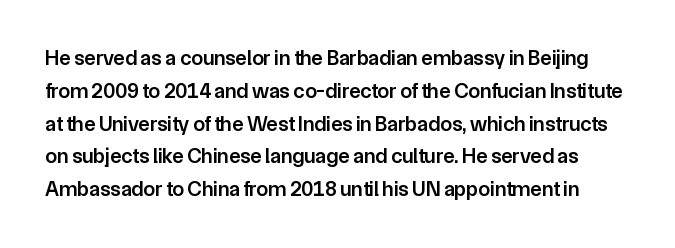
Tracking here is standard; glyphs follow each other at the usual distance. This sample keeps an unexceptional amount of space between lines. The foot of each line stays bare and open. Italic: no, the glyphs are upright roman.
